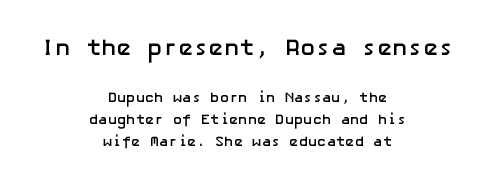
Descenders hang freely into open space. The line-height multiplier appears to be the usual default. The first block has been scaled up relative to the second. Standard letterfit; no display-style spreading of the glyphs. Does the copy run flush right? No — it is centered line by line. Posture: straight, roman, zero tilt.
